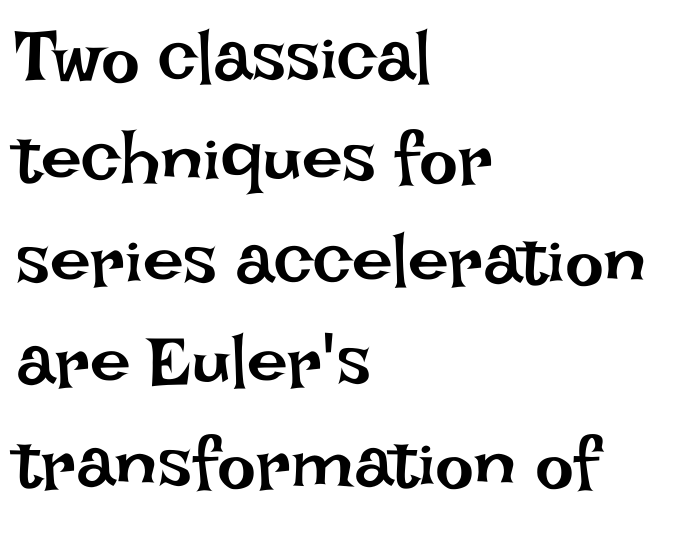
This sample keeps an unexceptional amount of space between lines. Does the lettering tilt? It doesn't — this is upright. Character widths vary here, with narrow letters taking less room than wide ones. Only glyphs here, with clear space below each row.
